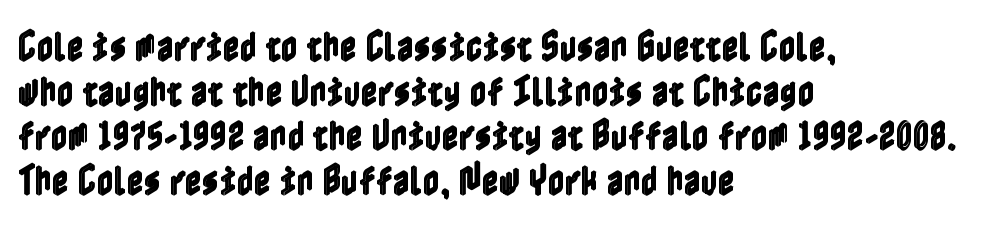
{"italic": "no", "width": "condensed", "x_height": "medium", "underline": "no", "align": "left", "line_spacing": "normal", "line_spacing_ratio": 1.35, "letter_spacing": "normal", "letter_spacing_em": 0.0, "glyph_px": 33}
